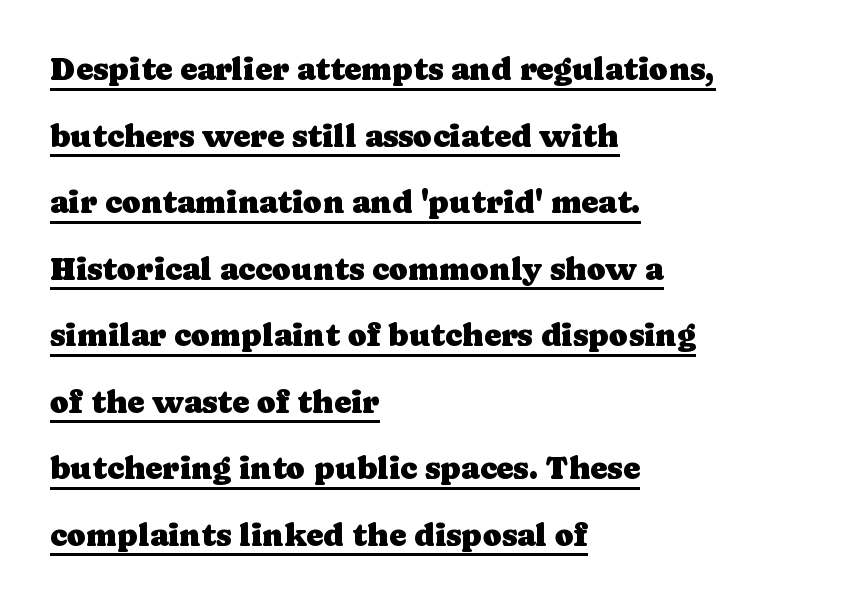
The image shows 32 px serif type, upright; set left-aligned, loose line spacing (2.08x), normal letter spacing, underlined; low stroke contrast and a medium x-height.
